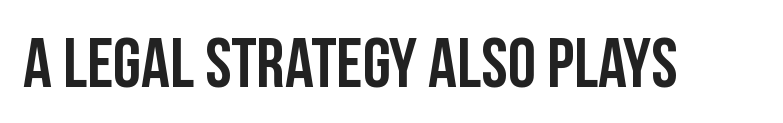
Heavy-handed strokes throughout: this text is bold. Spacing between characters is what you'd get straight out of the box. Check where the strokes stop: nothing finishes them off — pure sans. Here the designer chose a conventional face with non-uniform glyph widths.
